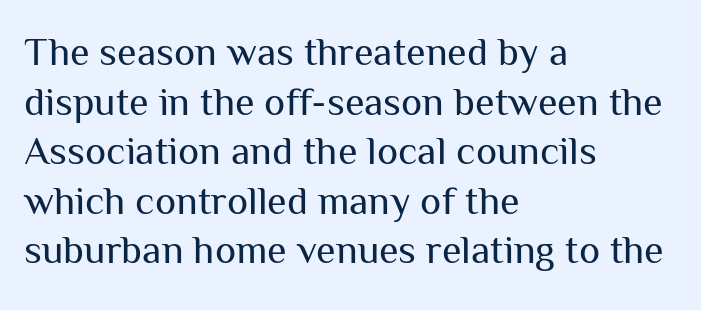
{"serif": "no", "italic": "no", "bold": "no", "weight": "regular", "width": "normal", "stroke_contrast": "medium", "x_height": "medium", "monospaced": "no", "underline": "no", "align": "left", "line_spacing_ratio": 1.24, "letter_spacing": "normal", "letter_spacing_em": 0.0, "glyph_px": 40}
